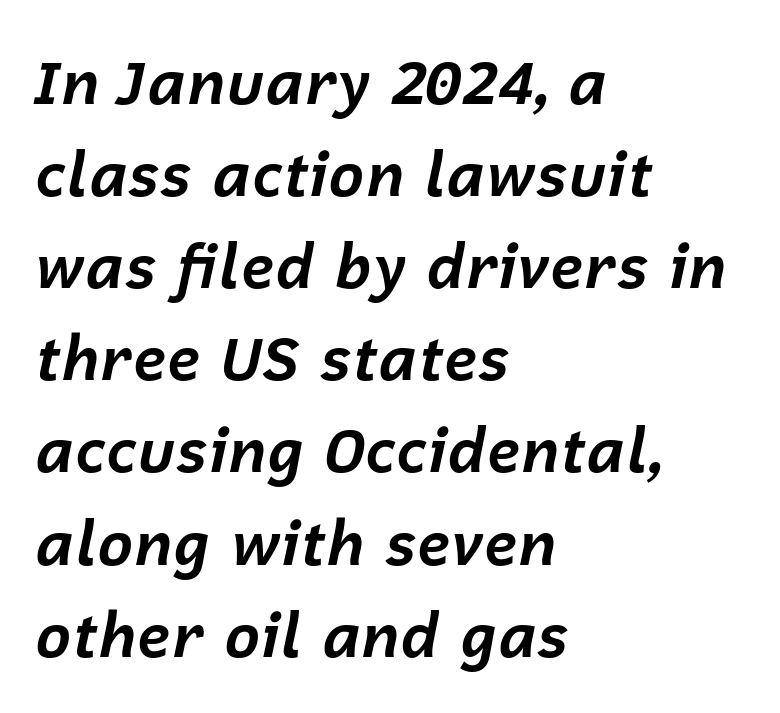
{"italic": "yes", "lean": "right", "slant_degrees": 12, "bold": "yes", "weight": "bold", "width": "normal", "stroke_contrast": "low", "x_height": "medium", "monospaced": "no", "underline": "no", "align": "left", "line_spacing": "normal", "line_spacing_ratio": 1.51, "letter_spacing": "normal", "letter_spacing_em": 0.0, "glyph_px": 61}
